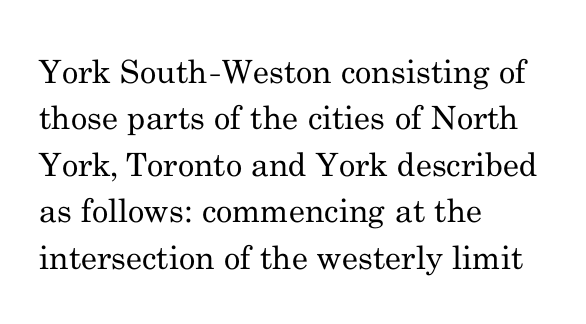
{"serif": "yes", "italic": "no", "bold": "no", "weight": "regular", "width": "normal", "stroke_contrast": "medium", "x_height": "small", "monospaced": "no", "underline": "no", "align": "left", "line_spacing": "normal", "line_spacing_ratio": 1.45, "letter_spacing": "normal", "letter_spacing_em": 0.0, "glyph_px": 32}
